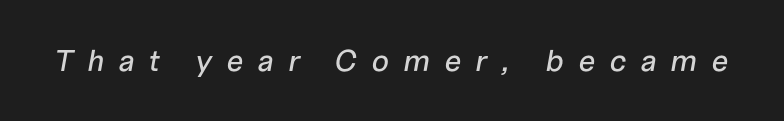
{"italic": "yes", "lean": "right", "slant_degrees": 10, "width": "normal", "stroke_contrast": "low", "x_height": "medium", "monospaced": "no", "underline": "no", "letter_spacing": "wide", "letter_spacing_em": 0.47, "glyph_px": 30}
